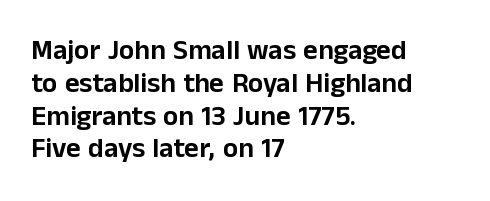
{"serif": "no", "italic": "no", "width": "normal", "stroke_contrast": "low", "x_height": "medium", "monospaced": "no", "underline": "no", "align": "left", "line_spacing_ratio": 1.17, "letter_spacing": "normal", "letter_spacing_em": 0.0, "glyph_px": 28}
